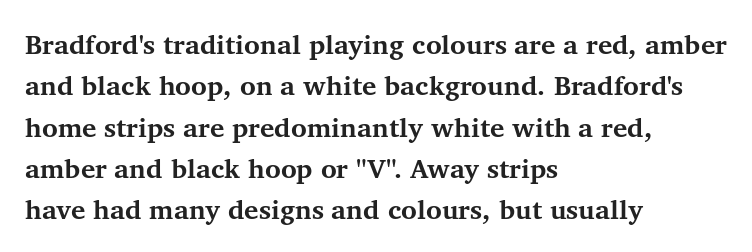
This block has exactly the height ordinary leading produces. The letterforms sit shoulder to shoulder at normal distance. On the weight axis this lands at bold, roughly 700. Line beginnings align vertically; line endings do not. A roman cut, with each character standing at attention.
